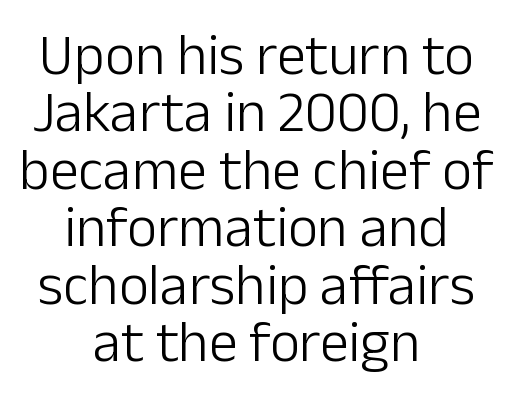
Q: Is the text bold? A: No.
Q: Is the text italic (slanted)? A: No, it is upright.
Q: Is the typeface a serif or a sans-serif typeface? A: Sans-serif.
Q: Is the text underlined? A: No.
Q: How is the paragraph aligned? A: Centered.
Q: Is the spacing between letters normal or unusually wide? A: Normal.
Q: Is the spacing between lines tight, normal or loose? A: Tight.
Q: Width (condensed, normal, or wide)? A: Normal.
Q: Stroke contrast? A: Low.
Q: x-height? A: Medium.
Q: Monospaced? A: No.
